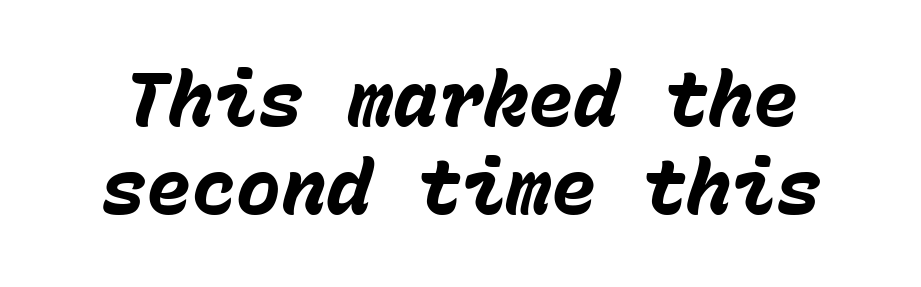
Q: Is the text bold? A: Yes.
Q: Is the text italic (slanted)? A: Yes, it leans right by about 15 degrees.
Q: Is the text underlined? A: No.
Q: Is the spacing between letters normal or unusually wide? A: Normal.
Q: Width (condensed, normal, or wide)? A: Normal.
Q: Stroke contrast? A: Low.
Q: x-height? A: Medium.
Q: Monospaced? A: Yes.
